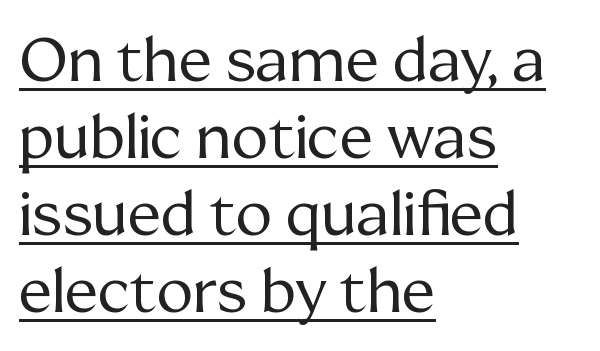
The image shows 62 px regular-weight serif type, upright; set left-aligned, line spacing 1.24x, normal letter spacing, underlined; medium stroke contrast and a medium x-height.
